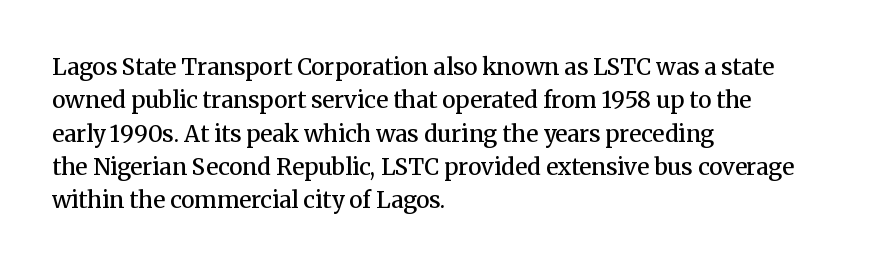
{"italic": "no", "bold": "semi", "underline": "no", "align": "left", "line_spacing": "normal", "line_spacing_ratio": 1.45, "letter_spacing": "normal", "letter_spacing_em": 0.0, "glyph_px": 23}
